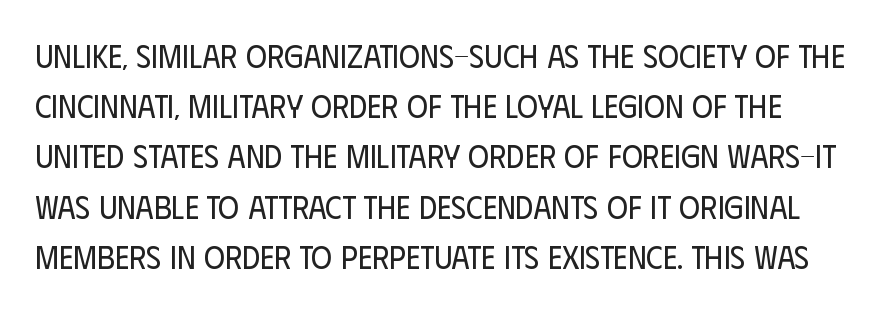
{"serif": "no", "italic": "no", "bold": "no", "weight": "regular", "width": "condensed", "stroke_contrast": "low", "x_height": "large", "monospaced": "no", "underline": "no", "line_spacing": "normal", "line_spacing_ratio": 1.57, "letter_spacing": "normal", "letter_spacing_em": 0.0, "glyph_px": 32}
